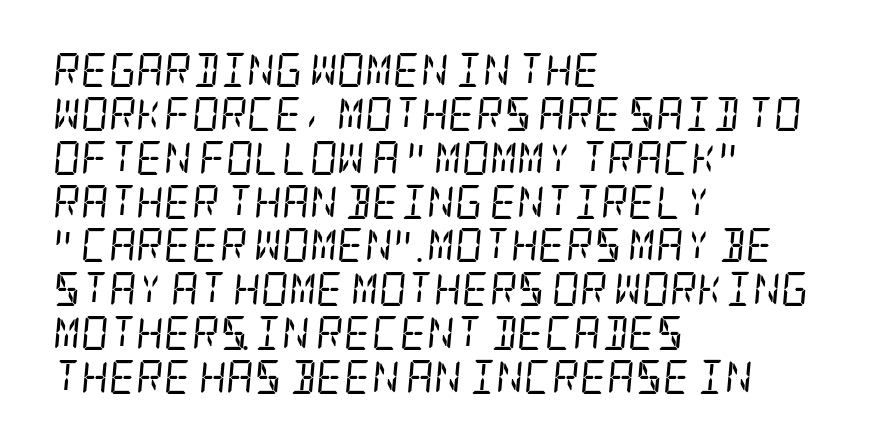
The image shows 34 px regular-weight, condensed serif type, italic (leaning right); set left-aligned, normal line spacing (1.29x), normal letter spacing, not underlined; low stroke contrast and a large x-height.
